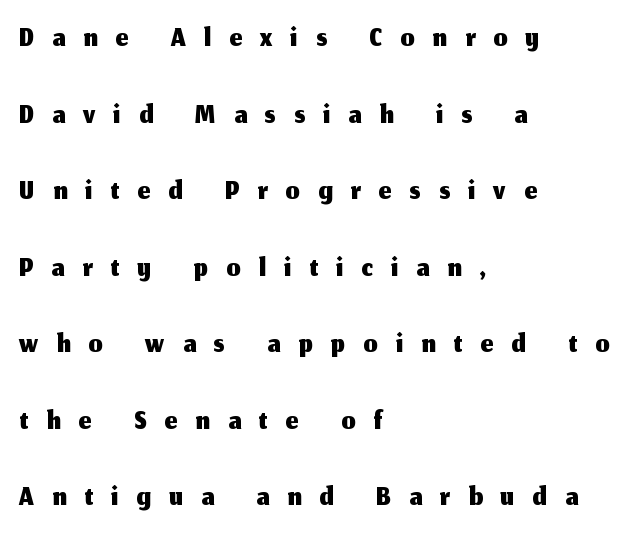
The typography opts for an upright posture over an oblique one. This sample is left-justified, so line endings fall wherever the words run out. Words float on clear page, feet unadorned. A sans-serif font was chosen for this passage. This sample has the flowing, uneven cadence of proportional lettering. The horizontal fit of the characters is loose and conspicuously gappy.
